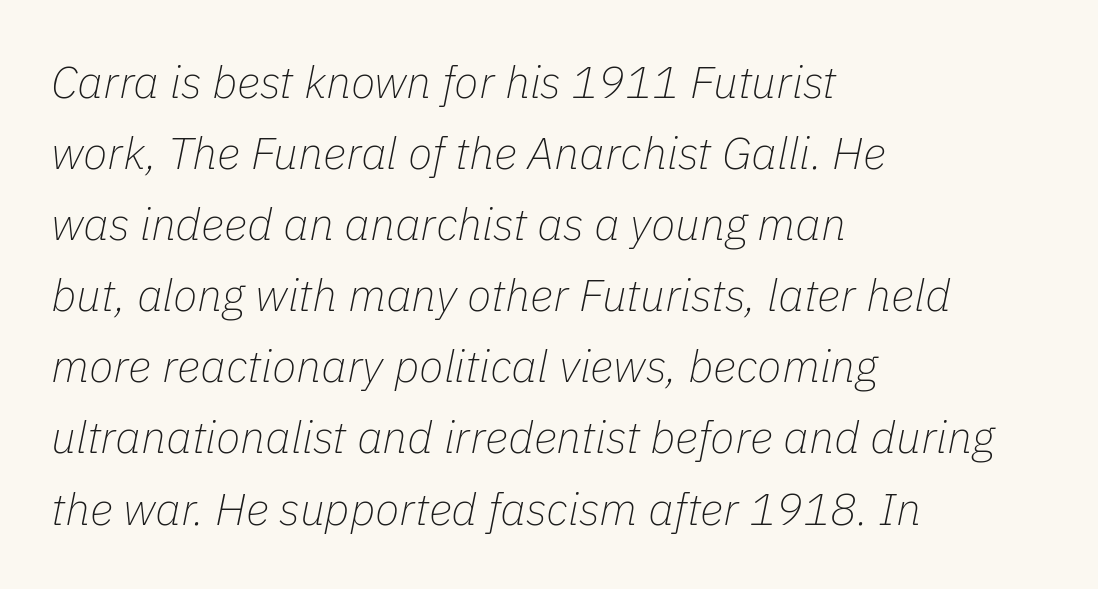
{"italic": "yes", "lean": "right", "slant_degrees": 11, "bold": "no", "weight": "thin", "width": "normal", "stroke_contrast": "low", "x_height": "medium", "monospaced": "no", "underline": "no", "align": "left", "line_spacing": "normal", "line_spacing_ratio": 1.58, "letter_spacing": "normal", "letter_spacing_em": 0.0, "glyph_px": 45}
